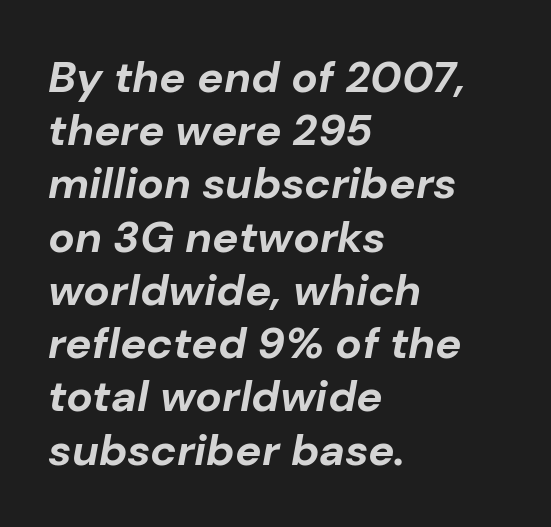
Q: Is the text bold? A: Yes.
Q: Is the text italic (slanted)? A: Yes, it leans right by about 10 degrees.
Q: Is the text underlined? A: No.
Q: How is the paragraph aligned? A: Left-aligned.
Q: Is the spacing between letters normal or unusually wide? A: Normal.
Q: Width (condensed, normal, or wide)? A: Normal.
Q: Stroke contrast? A: Low.
Q: x-height? A: Medium.
Q: Monospaced? A: No.
